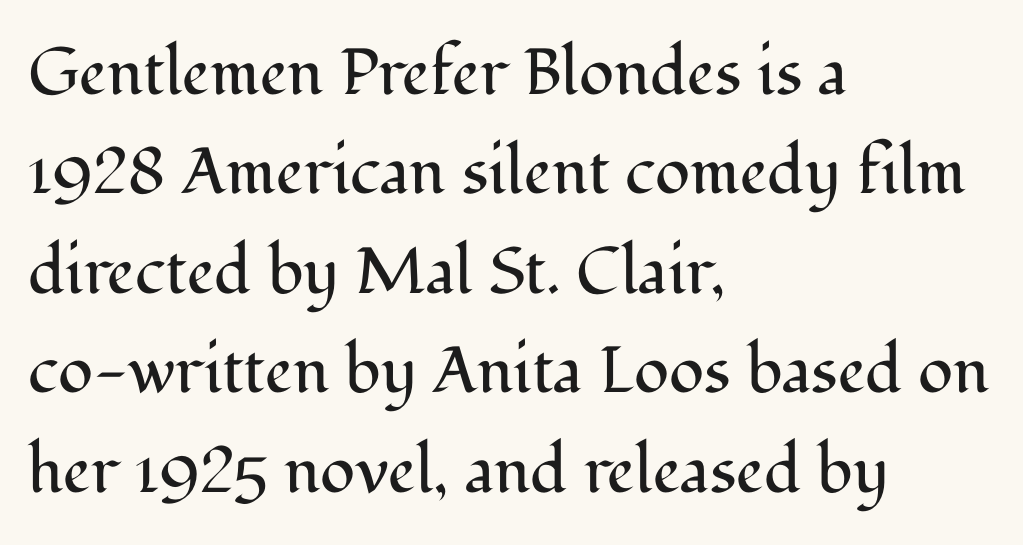
{"serif": "yes", "italic": "no", "bold": "no", "weight": "regular", "width": "normal", "stroke_contrast": "medium", "x_height": "medium", "monospaced": "no", "underline": "no", "align": "left", "line_spacing": "normal", "line_spacing_ratio": 1.53, "letter_spacing": "normal", "letter_spacing_em": 0.0, "glyph_px": 65}
